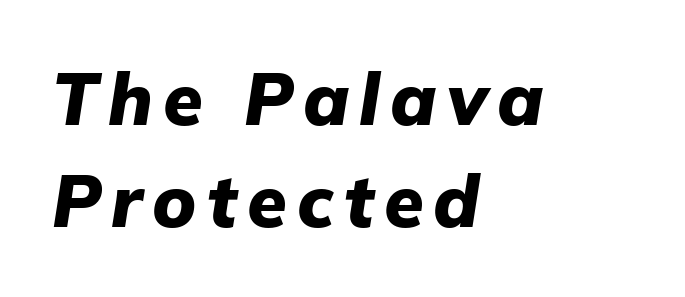
In terms of weight, the rendering is a true, heavy bold. The axis of the letterforms is tilted away from vertical. These lines are rendered in a variable-pitch font. Typeset ragged right — the left edge is the straight one. Plain, unruled lines of type. The block of text has a typical density, with ordinary space between rows.
